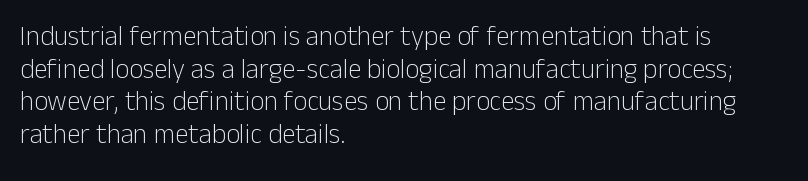
{"italic": "no", "bold": "no", "underline": "no", "align": "left", "line_spacing_ratio": 1.21, "letter_spacing": "normal", "letter_spacing_em": 0.0, "glyph_px": 27}
